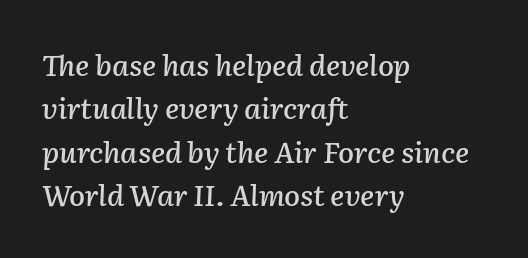
It's the slanting kind of type. A typesetter would call this leading conventional body-copy spacing. Each letter keeps its own natural width here, so spacing adapts to shape. The space beneath each line is pristine and unruled. Compared with typical body copy, the letter spacing here is the same. Every row of glyphs begins at an identical x-position on the left.
